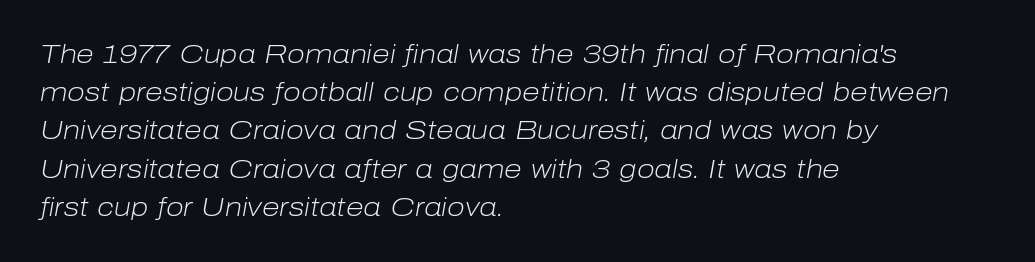
Q: Is the text bold? A: No.
Q: Is the text italic (slanted)? A: Yes, it leans right by about 10 degrees.
Q: Is the text underlined? A: No.
Q: How is the paragraph aligned? A: Left-aligned.
Q: Is the spacing between letters normal or unusually wide? A: Normal.
Q: Is the spacing between lines tight, normal or loose? A: Normal.
